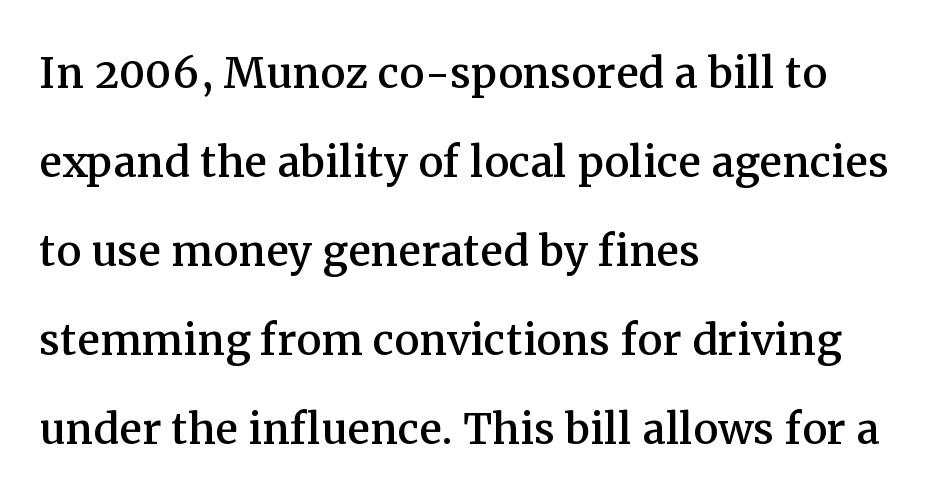
Q: Is the text italic (slanted)? A: No, it is upright.
Q: Is the typeface a serif or a sans-serif typeface? A: Serif.
Q: Is the text underlined? A: No.
Q: How is the paragraph aligned? A: Left-aligned.
Q: Is the spacing between letters normal or unusually wide? A: Normal.
Q: Is the spacing between lines tight, normal or loose? A: Normal.
Q: Width (condensed, normal, or wide)? A: Normal.
Q: Stroke contrast? A: Medium.
Q: x-height? A: Medium.
Q: Monospaced? A: No.
